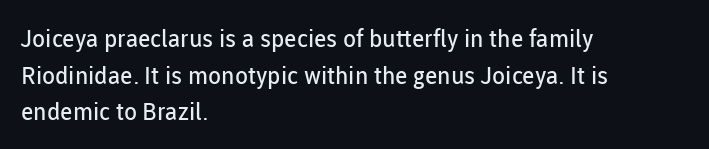
Q: Is the text bold? A: No.
Q: Is the text italic (slanted)? A: No, it is upright.
Q: Is the text underlined? A: No.
Q: How is the paragraph aligned? A: Left-aligned.
Q: Is the spacing between letters normal or unusually wide? A: Normal.
Q: Is the spacing between lines tight, normal or loose? A: Normal.
